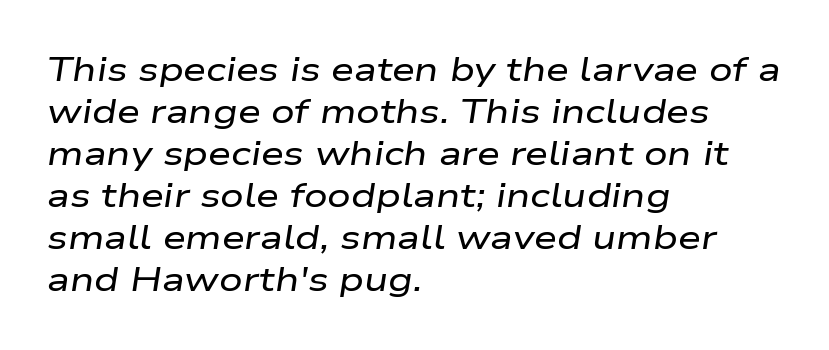
Q: Is the text italic (slanted)? A: Yes, it leans right by about 9 degrees.
Q: Is the text underlined? A: No.
Q: How is the paragraph aligned? A: Left-aligned.
Q: Is the spacing between letters normal or unusually wide? A: Normal.
Q: Is the spacing between lines tight, normal or loose? A: Normal.
Q: Width (condensed, normal, or wide)? A: Wide.
Q: Stroke contrast? A: Low.
Q: x-height? A: Medium.
Q: Monospaced? A: No.
